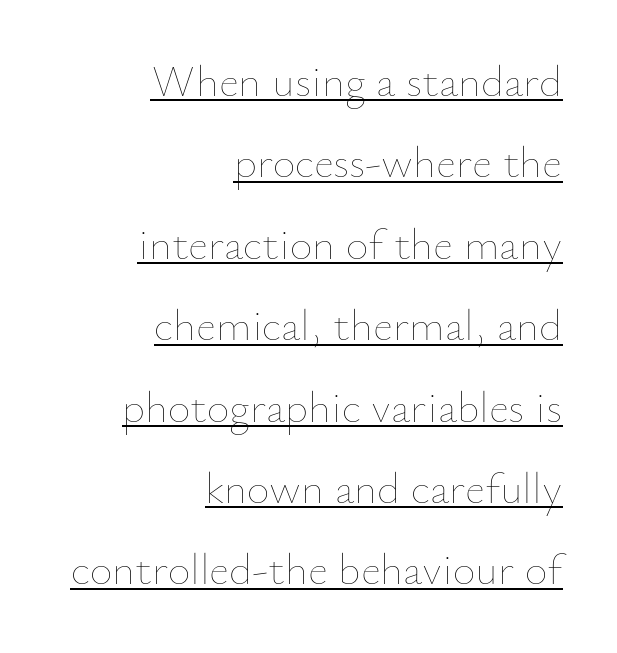
The image shows 44 px thin type, upright; set right-aligned, line spacing 1.85x, normal letter spacing, underlined; low stroke contrast and a small x-height.
